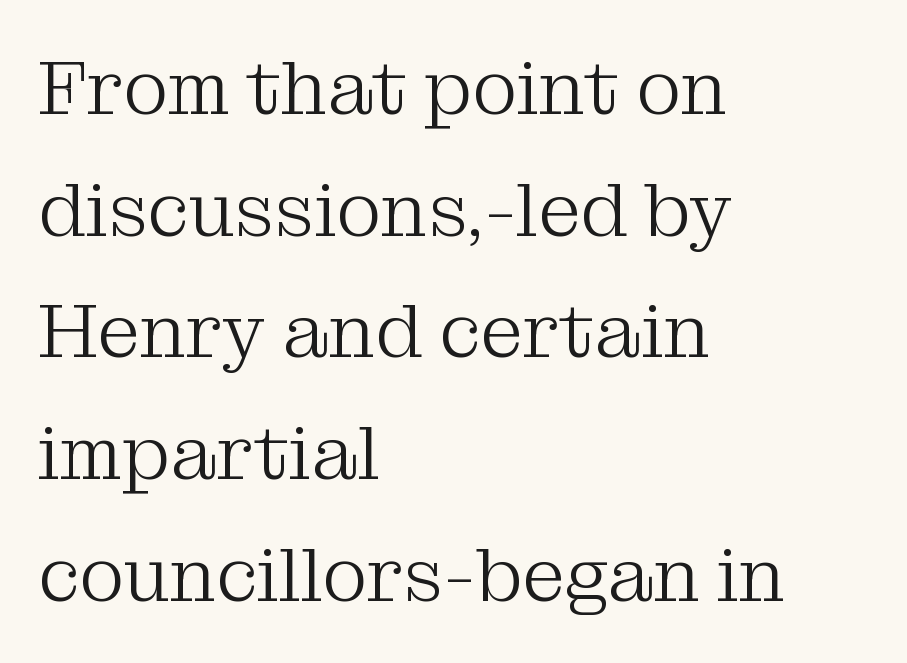
The image shows 77 px light serif type, upright; set left-aligned, normal line spacing (1.58x), normal letter spacing, not underlined; medium stroke contrast and a medium x-height.
